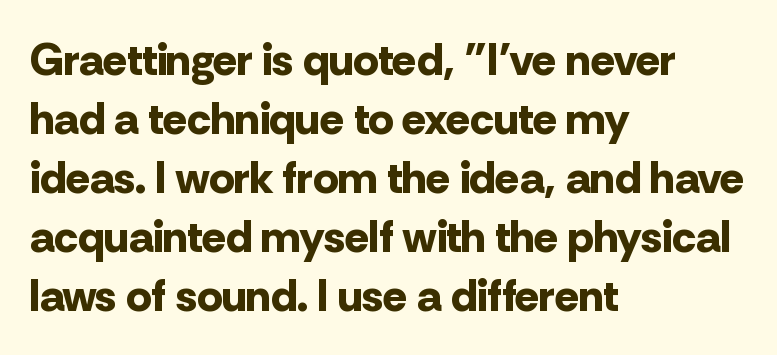
As a designer I'd log this as weight 700, bold. Underline: absent. Upright lettering throughout. Nope, no serifs anywhere on these letters.
